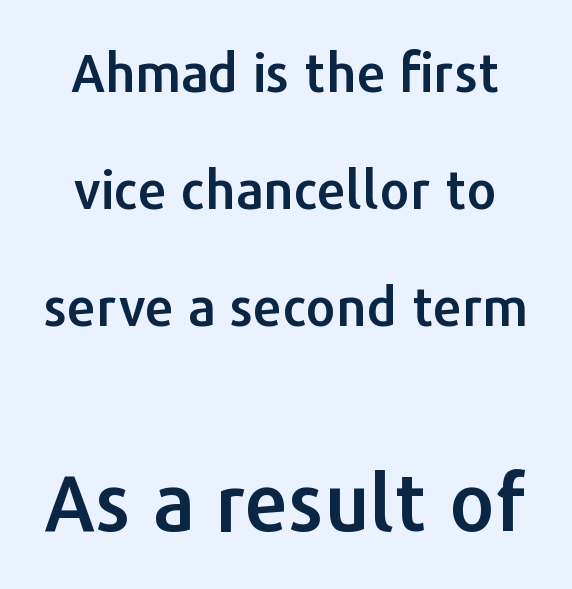
{"serif": "no", "italic": "no", "width": "normal", "stroke_contrast": "low", "x_height": "medium", "monospaced": "no", "underline": "no", "line_spacing": "loose", "line_spacing_ratio": 2.25, "letter_spacing": "normal", "letter_spacing_em": 0.0, "larger_block": "second", "size_ratio": 1.5, "glyph_px": 78}
